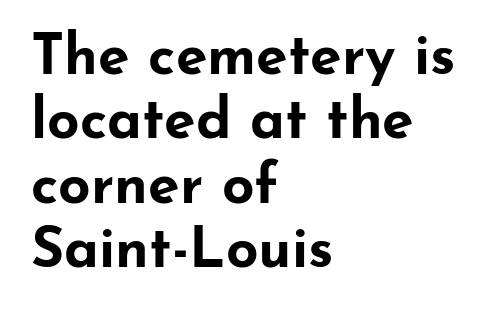
The image shows 57 px bold, wide sans-serif type, upright; set left-aligned, tight line spacing (1.13x), normal letter spacing, not underlined; low stroke contrast and a small x-height.
